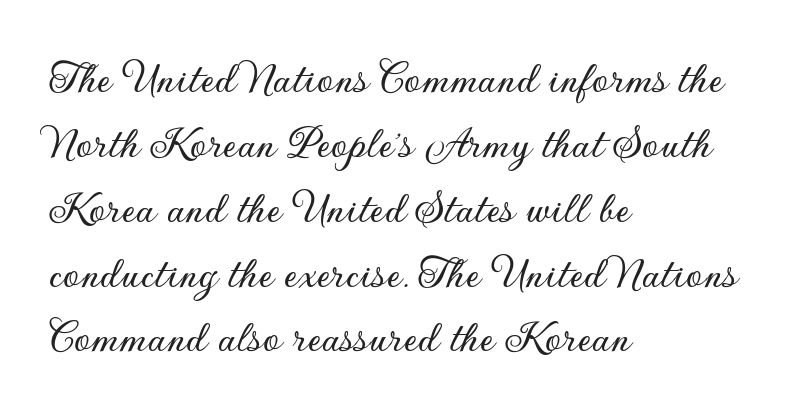
The image shows 47 px sans-serif type; set left-aligned, normal line spacing (1.38x), normal letter spacing, not underlined; low stroke contrast and a small x-height.
